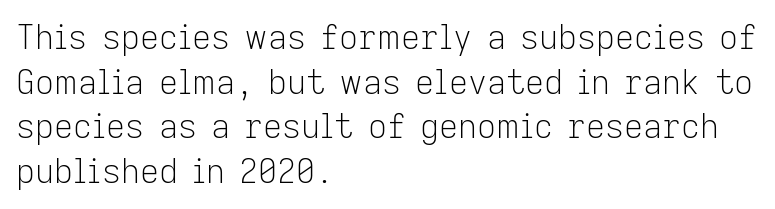
{"serif": "no", "italic": "no", "bold": "no", "weight": "light", "width": "normal", "stroke_contrast": "low", "x_height": "medium", "monospaced": "no", "underline": "no", "align": "left", "line_spacing": "normal", "line_spacing_ratio": 1.35, "letter_spacing": "normal", "letter_spacing_em": 0.0, "glyph_px": 33}
